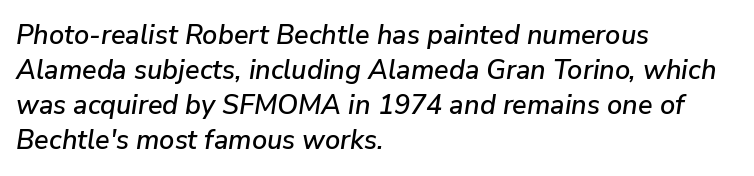
The image shows 27 px text type, italic (leaning right); set left-aligned, normal line spacing (1.3x), normal letter spacing, not underlined.
